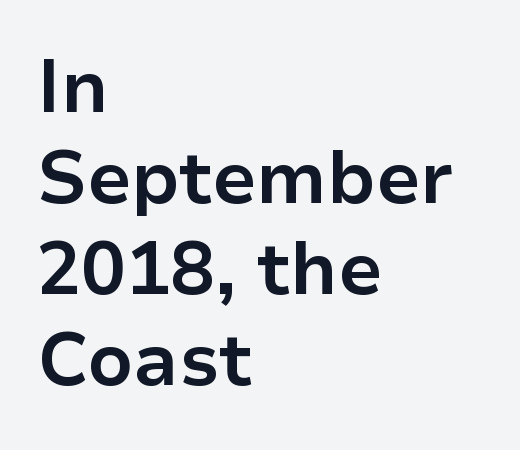
{"serif": "no", "italic": "no", "bold": "yes", "weight": "bold", "width": "normal", "stroke_contrast": "low", "x_height": "medium", "monospaced": "no", "underline": "no", "align": "left", "line_spacing_ratio": 1.23, "letter_spacing": "normal", "letter_spacing_em": 0.0, "glyph_px": 74}
